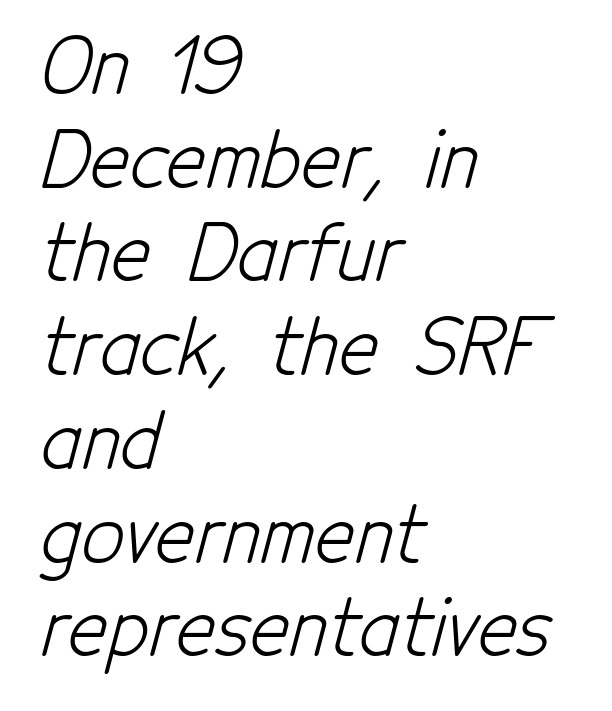
Typeset ragged right — the left edge is the straight one. This reads as an unemphasized weight, regular at the heaviest. Spacing between characters is what you'd get straight out of the box. Compared with typical paragraphs, the rows here are spaced about the same.
